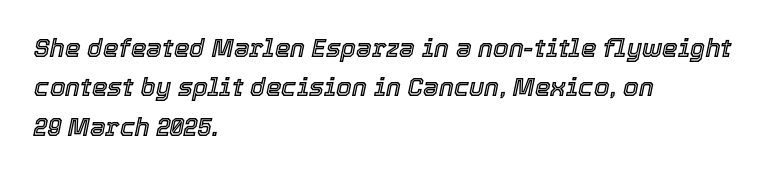
The lettering tilts uniformly, giving the passage an italic look. Words float on clear page, feet unadorned. These lines keep a tight, regular rhythm from letter to letter. Horizontal alignment here is leftward, the default for most running prose. A typesetter would call this leading conventional body-copy spacing.
